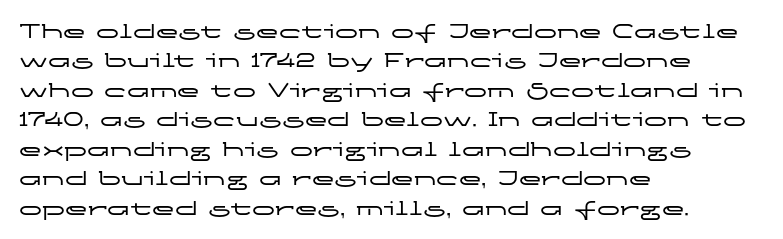
{"italic": "no", "underline": "no", "align": "left", "line_spacing": "normal", "line_spacing_ratio": 1.28, "letter_spacing": "normal", "letter_spacing_em": 0.0, "glyph_px": 23}
